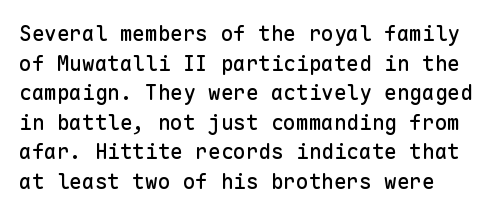
Q: Is the text italic (slanted)? A: No, it is upright.
Q: Is the text underlined? A: No.
Q: How is the paragraph aligned? A: Left-aligned.
Q: Is the spacing between letters normal or unusually wide? A: Normal.
Q: Is the spacing between lines tight, normal or loose? A: Normal.
